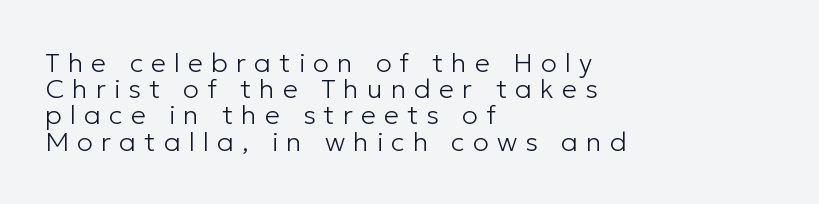
The face looks like a standard text weight, possibly lighter. The lines in this sample share a left origin and differ only in where they stop. These lines have a slow, spaced-out rhythm from letter to letter. Notice how the stems are strictly vertical — no italics here. The specimen omits any rule beneath the text block's lines. Line spacing here is tight.
